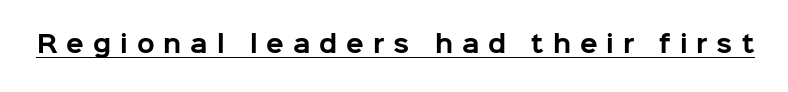
The image shows 23 px bold type, upright; set unusually wide letter spacing (+0.39 em), underlined.
